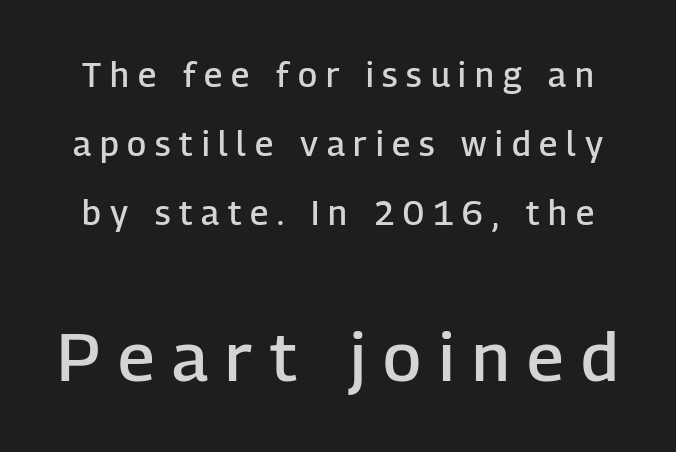
Q: Is the text bold? A: Semi-bold.
Q: Is the text italic (slanted)? A: No, it is upright.
Q: Is the typeface a serif or a sans-serif typeface? A: Sans-serif.
Q: Is the text underlined? A: No.
Q: Is the spacing between letters normal or unusually wide? A: Unusually wide.
Q: Is the spacing between lines tight, normal or loose? A: Loose.
Q: Which block of text is set in a larger size, the first (top) or the second (bottom)? A: The second (bottom) one.
Q: Width (condensed, normal, or wide)? A: Normal.
Q: Stroke contrast? A: Low.
Q: x-height? A: Medium.
Q: Monospaced? A: No.
